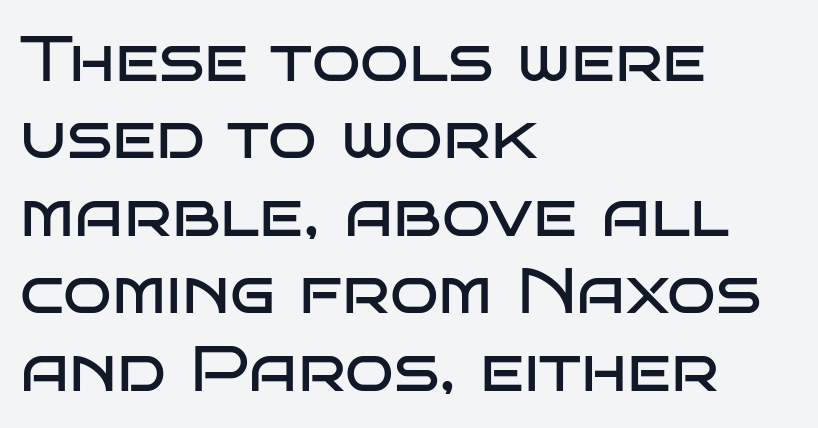
Q: Is the text bold? A: No.
Q: Is the text italic (slanted)? A: No, it is upright.
Q: Is the typeface a serif or a sans-serif typeface? A: Sans-serif.
Q: Is the text underlined? A: No.
Q: How is the paragraph aligned? A: Left-aligned.
Q: Is the spacing between letters normal or unusually wide? A: Normal.
Q: Width (condensed, normal, or wide)? A: Wide.
Q: Stroke contrast? A: Low.
Q: x-height? A: Large.
Q: Monospaced? A: No.
